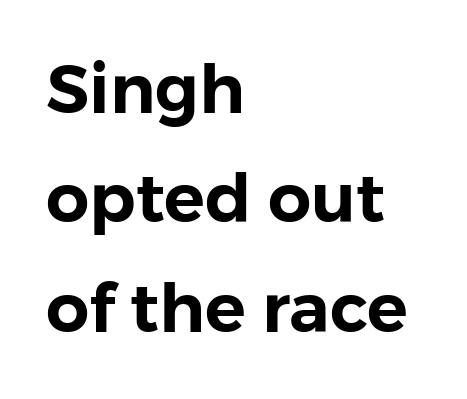
{"serif": "no", "italic": "no", "width": "normal", "stroke_contrast": "low", "x_height": "medium", "monospaced": "no", "underline": "no", "align": "left", "line_spacing": "normal", "line_spacing_ratio": 1.61, "letter_spacing": "normal", "letter_spacing_em": 0.0, "glyph_px": 68}
